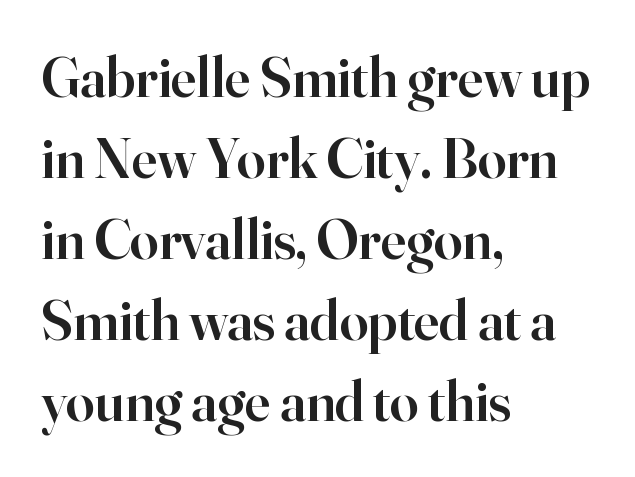
Q: Is the text bold? A: Semi-bold.
Q: Is the text italic (slanted)? A: No, it is upright.
Q: Is the typeface a serif or a sans-serif typeface? A: Serif.
Q: Is the text underlined? A: No.
Q: How is the paragraph aligned? A: Left-aligned.
Q: Is the spacing between letters normal or unusually wide? A: Normal.
Q: Is the spacing between lines tight, normal or loose? A: Normal.
Q: Width (condensed, normal, or wide)? A: Normal.
Q: Stroke contrast? A: High.
Q: x-height? A: Small.
Q: Monospaced? A: No.
